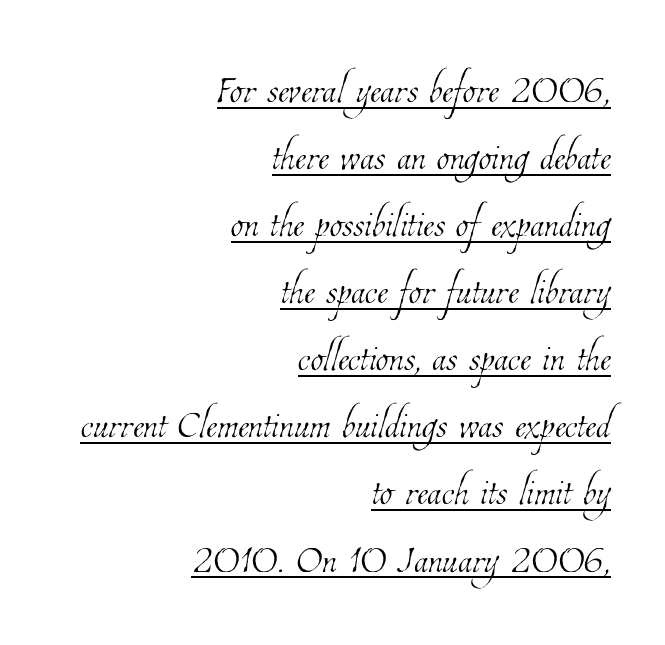
{"bold": "no", "weight": "thin", "width": "condensed", "stroke_contrast": "low", "x_height": "medium", "monospaced": "no", "underline": "yes", "align": "right", "line_spacing": "normal", "line_spacing_ratio": 1.29, "letter_spacing": "normal", "letter_spacing_em": 0.0, "glyph_px": 52}
